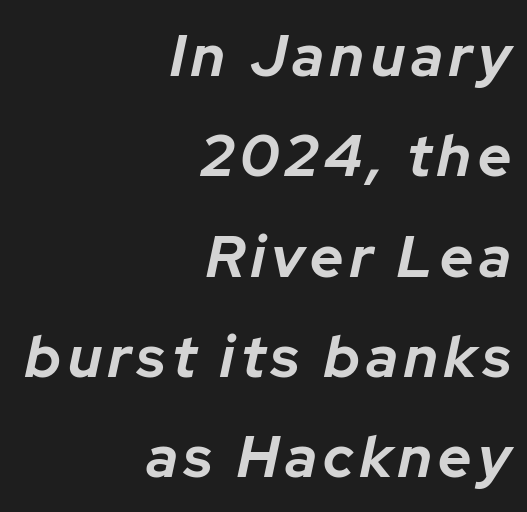
Do the characters align in a grid? No, the font is proportional. Check the space under the baseline: it is left empty. Observe the lean: these are italic letterforms. Heavy-handed strokes throughout: this text is bold. Which margin do the lines hug? The right one — the left edge is uneven.
